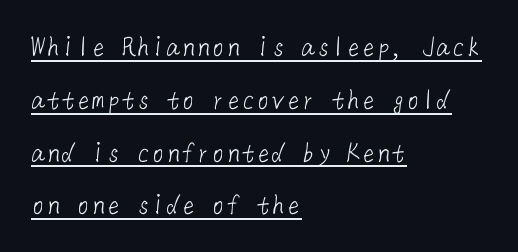
Q: Is the text bold? A: No.
Q: Is the typeface a serif or a sans-serif typeface? A: Sans-serif.
Q: Is the text underlined? A: Yes.
Q: How is the paragraph aligned? A: Left-aligned.
Q: Is the spacing between letters normal or unusually wide? A: Normal.
Q: Width (condensed, normal, or wide)? A: Normal.
Q: Stroke contrast? A: Low.
Q: x-height? A: Medium.
